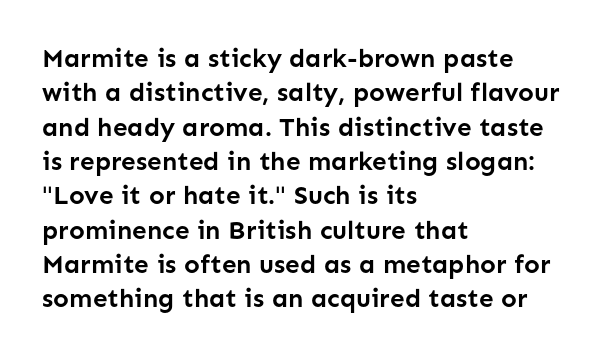
Words appear dense and cohesive because spacing is normal. Typeset ragged right — the left edge is the straight one. This sample keeps an unexceptional amount of space between lines. A clean baseline with only descenders dipping below it. Notice how thick the strokes are: this is what a full bold looks like. This is the regular roman posture of the typeface.
